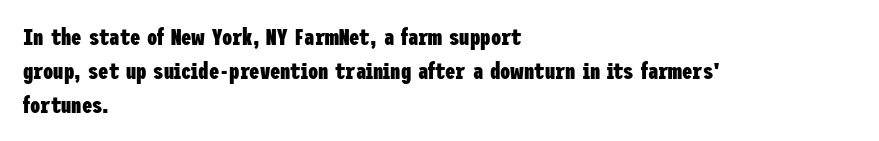
{"italic": "no", "bold": "yes", "underline": "no", "align": "left", "line_spacing": "normal", "line_spacing_ratio": 1.47, "letter_spacing": "normal", "letter_spacing_em": 0.0, "glyph_px": 23}
